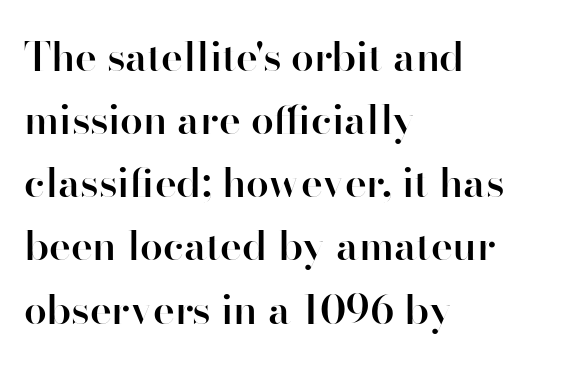
{"serif": "no", "italic": "no", "bold": "semi", "weight": "semibold", "width": "normal", "stroke_contrast": "high", "x_height": "small", "monospaced": "no", "underline": "no", "align": "left", "line_spacing": "normal", "line_spacing_ratio": 1.54, "letter_spacing": "normal", "letter_spacing_em": 0.0, "glyph_px": 41}
